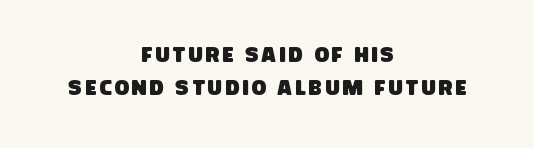
Honestly, the row spacing looks completely unremarkable. Glance below the letters and you will spot only blank space. Both edges are ragged and mirror each other, which tells us the setting is centered.
